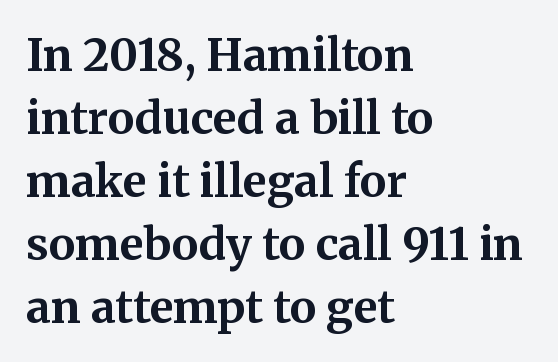
{"serif": "yes", "italic": "no", "bold": "yes", "weight": "bold", "width": "normal", "stroke_contrast": "medium", "x_height": "medium", "monospaced": "no", "underline": "no", "align": "left", "line_spacing": "normal", "line_spacing_ratio": 1.4, "letter_spacing": "normal", "letter_spacing_em": 0.0, "glyph_px": 45}
